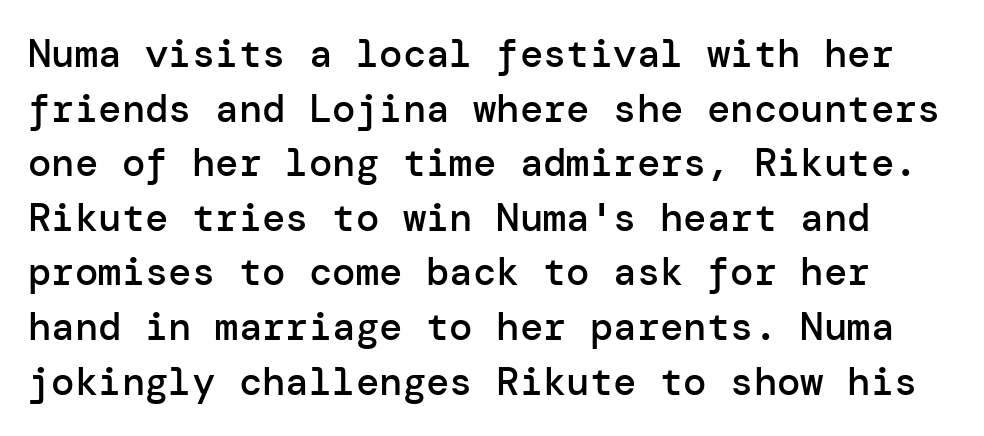
Q: Is the text bold? A: Semi-bold.
Q: Is the text italic (slanted)? A: No, it is upright.
Q: Is the typeface a serif or a sans-serif typeface? A: Sans-serif.
Q: Is the text underlined? A: No.
Q: Is the spacing between letters normal or unusually wide? A: Normal.
Q: Is the spacing between lines tight, normal or loose? A: Normal.
Q: Width (condensed, normal, or wide)? A: Normal.
Q: Stroke contrast? A: Low.
Q: x-height? A: Medium.
